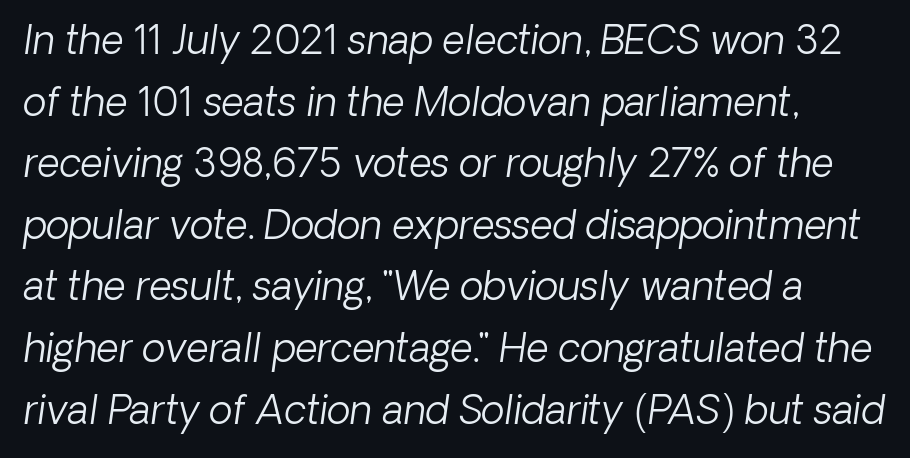
Q: Is the text bold? A: No.
Q: Is the text italic (slanted)? A: Yes, it leans right by about 8 degrees.
Q: Is the text underlined? A: No.
Q: How is the paragraph aligned? A: Left-aligned.
Q: Is the spacing between letters normal or unusually wide? A: Normal.
Q: Is the spacing between lines tight, normal or loose? A: Normal.
Q: Width (condensed, normal, or wide)? A: Normal.
Q: Stroke contrast? A: Low.
Q: x-height? A: Medium.
Q: Monospaced? A: No.
